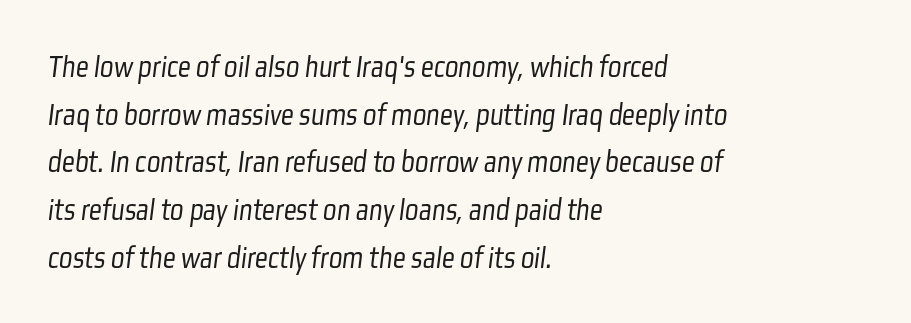
Leading: standard. Are there feet on the stems? There aren't — it's a sans. Note the varied advance widths — an 'i' is clearly narrower than an 'm'. Compared with typical body copy, the letter spacing here is the same.
